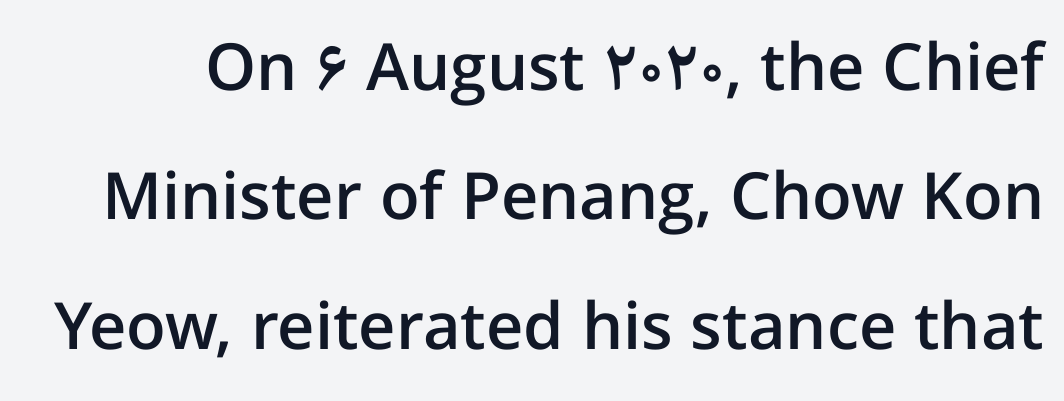
{"serif": "no", "italic": "no", "bold": "semi", "weight": "semibold", "width": "normal", "stroke_contrast": "low", "x_height": "medium", "monospaced": "no", "underline": "no", "line_spacing": "loose", "line_spacing_ratio": 1.99, "letter_spacing": "normal", "letter_spacing_em": 0.0, "glyph_px": 65}
